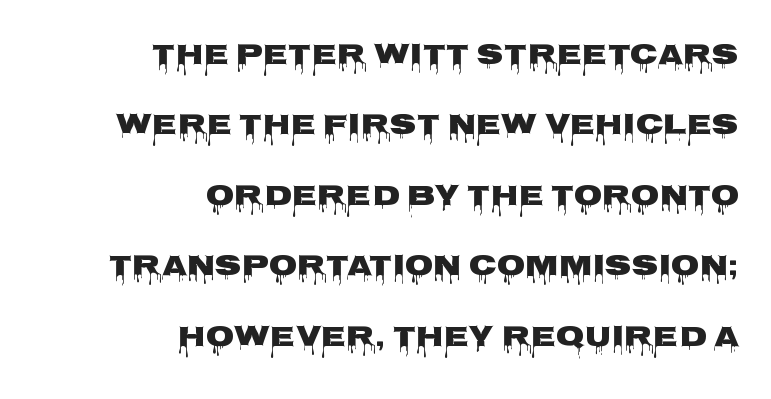
Right-aligned paragraph, ragged on the left. Do the characters align in a grid? No, the font is proportional. The rendering uses a bold face; every stroke is thick and dark. Each new line begins a long way beneath the previous one. Posture: straight, roman, zero tilt. The tracking reads as untouched default to a designer's eye.
